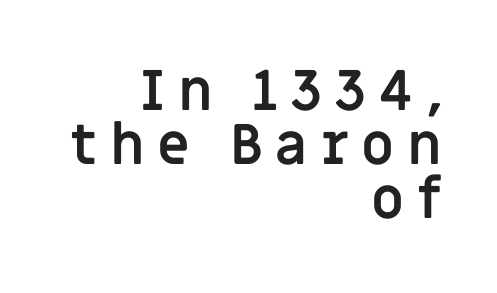
Leading: reduced. Where is the straight margin? On the right. The rendering uses natural spacing where letterforms have individual widths. The font is running at its bold setting. Letter spacing: wide. Quick note: underline off.
